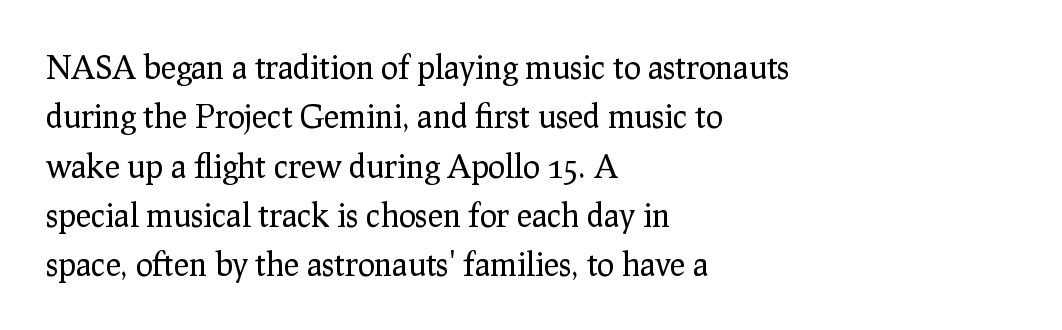
The image shows 32 px regular-weight serif type, upright; set left-aligned, normal line spacing (1.54x), normal letter spacing, not underlined; low stroke contrast and a medium x-height.
